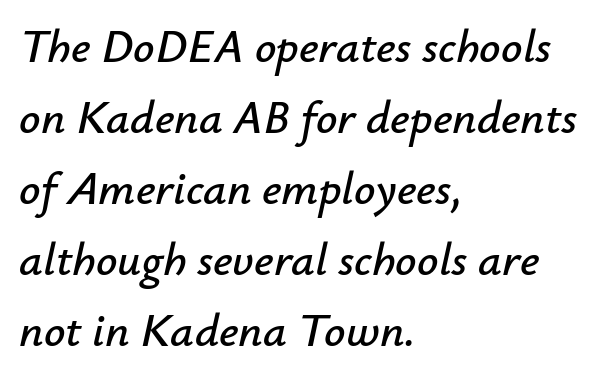
This sample uses an oblique cut, with every glyph tilted off the vertical. Typeset ragged right — the left edge is the straight one. Honestly, the row spacing looks completely unremarkable. Beneath every word, the page is bare. A typesetter would call this proportional, since set widths differ per character. Letter spacing: default.
